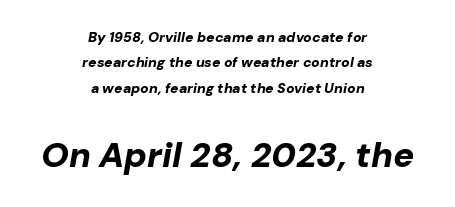
{"italic": "yes", "lean": "right", "slant_degrees": 10, "bold": "yes", "weight": "bold", "width": "normal", "stroke_contrast": "low", "x_height": "medium", "monospaced": "no", "underline": "no", "align": "center", "line_spacing_ratio": 1.81, "letter_spacing": "normal", "letter_spacing_em": 0.0, "larger_block": "second", "size_ratio": 2.5, "glyph_px": 35}
